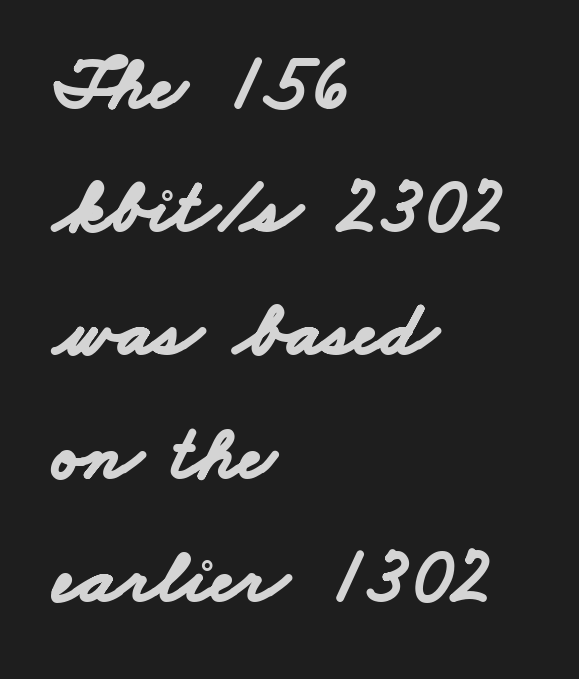
The image shows 77 px bold, wide sans-serif type; set left-aligned, normal line spacing (1.6x), normal letter spacing, not underlined; low stroke contrast and a small x-height.
